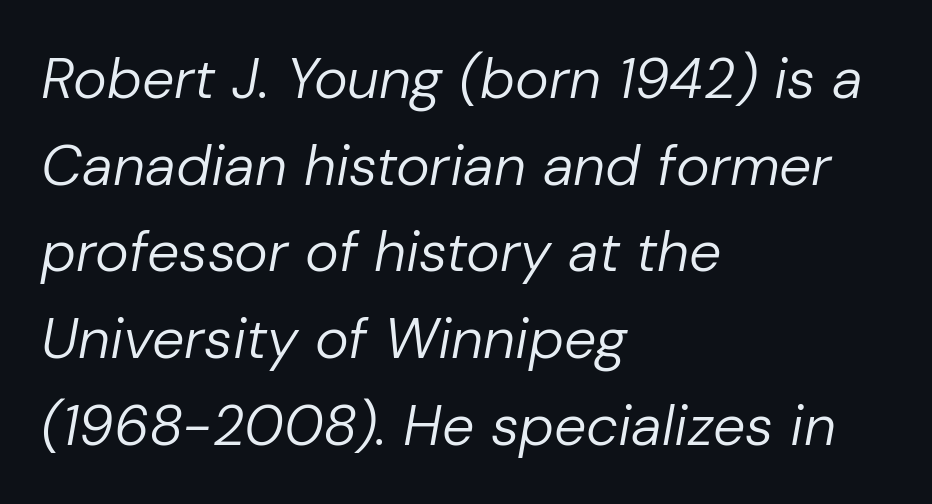
{"italic": "yes", "lean": "right", "slant_degrees": 10, "bold": "no", "weight": "regular", "width": "normal", "stroke_contrast": "low", "x_height": "medium", "monospaced": "no", "underline": "no", "align": "left", "line_spacing": "normal", "line_spacing_ratio": 1.52, "letter_spacing": "normal", "letter_spacing_em": 0.0, "glyph_px": 57}
